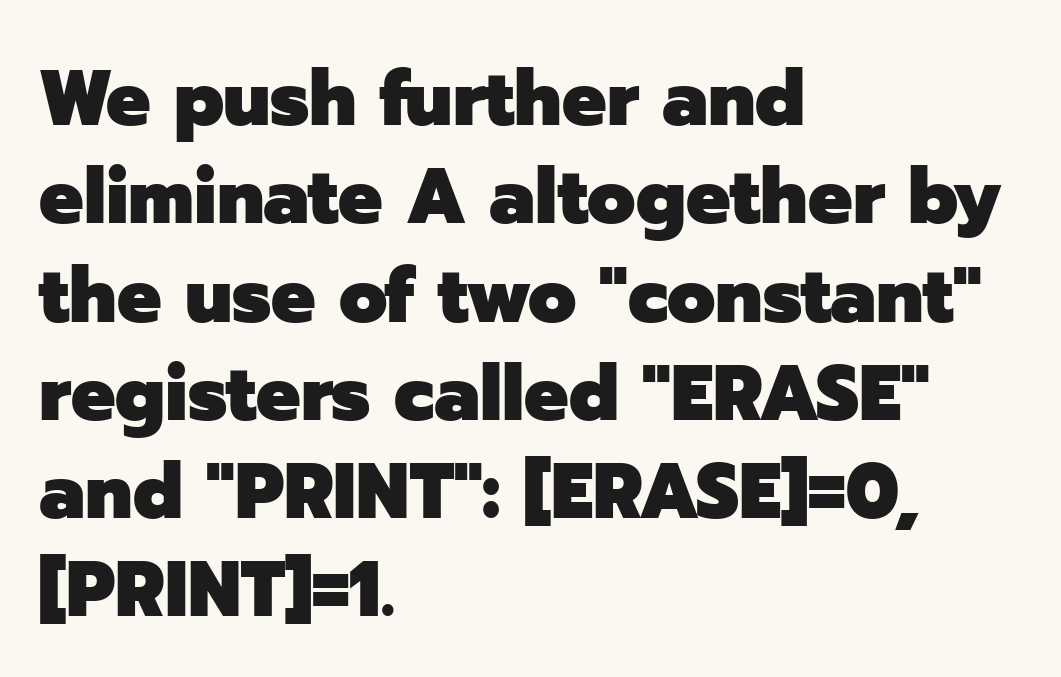
Q: Is the text bold? A: Yes.
Q: Is the text italic (slanted)? A: No, it is upright.
Q: Is the typeface a serif or a sans-serif typeface? A: Sans-serif.
Q: Is the text underlined? A: No.
Q: How is the paragraph aligned? A: Left-aligned.
Q: Is the spacing between letters normal or unusually wide? A: Normal.
Q: Is the spacing between lines tight, normal or loose? A: Normal.
Q: Width (condensed, normal, or wide)? A: Normal.
Q: Stroke contrast? A: Low.
Q: x-height? A: Medium.
Q: Monospaced? A: No.
